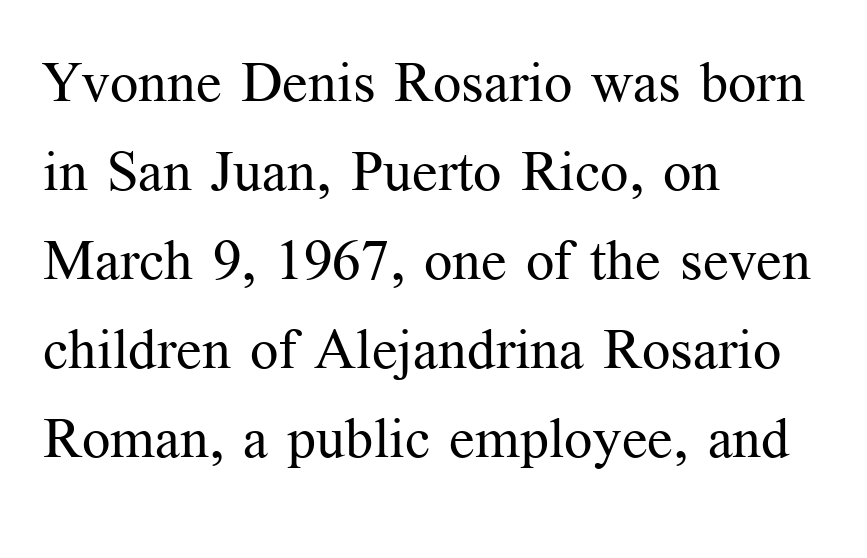
The image shows 56 px regular-weight serif type, upright; set left-aligned, normal line spacing (1.59x), normal letter spacing, not underlined; medium stroke contrast and a medium x-height.
